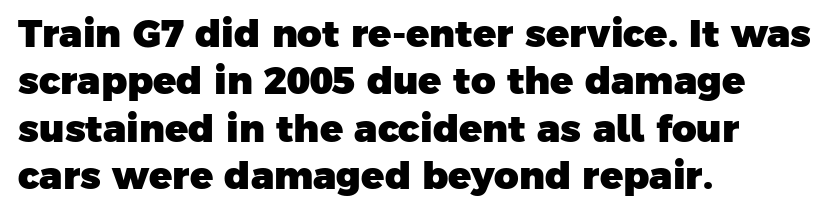
The image shows 38 px heavy sans-serif type; set left-aligned, normal line spacing (1.25x), normal letter spacing, not underlined; low stroke contrast and a medium x-height.
